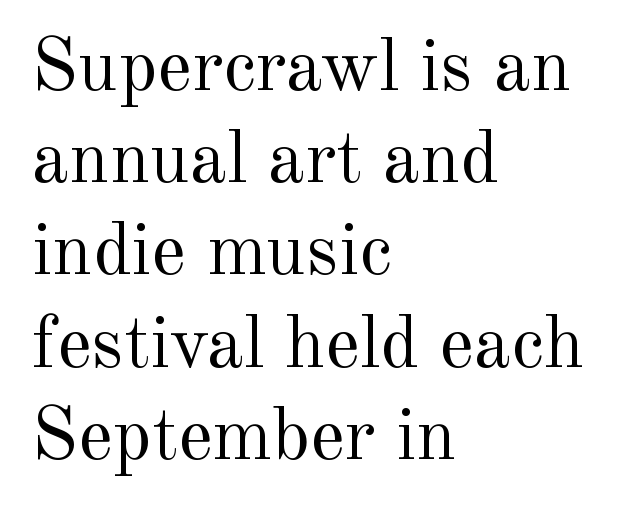
Q: Is the text bold? A: No.
Q: Is the text italic (slanted)? A: No, it is upright.
Q: Is the typeface a serif or a sans-serif typeface? A: Serif.
Q: Is the text underlined? A: No.
Q: How is the paragraph aligned? A: Left-aligned.
Q: Is the spacing between letters normal or unusually wide? A: Normal.
Q: Width (condensed, normal, or wide)? A: Normal.
Q: x-height? A: Small.
Q: Monospaced? A: No.
